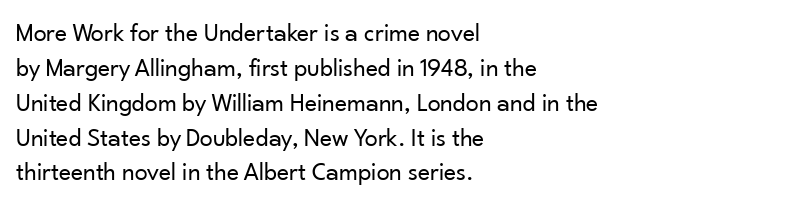
{"italic": "no", "bold": "no", "underline": "no", "align": "left", "line_spacing": "normal", "line_spacing_ratio": 1.34, "letter_spacing": "normal", "letter_spacing_em": 0.0, "glyph_px": 26}
